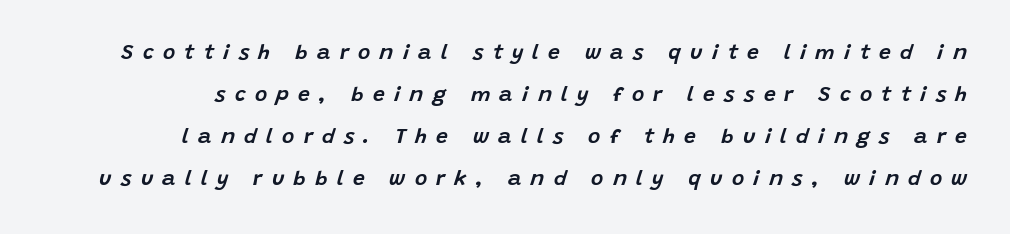
{"italic": "yes", "lean": "right", "slant_degrees": 15, "underline": "no", "align": "right", "line_spacing": "loose", "line_spacing_ratio": 2.0, "letter_spacing": "wide", "letter_spacing_em": 0.44, "glyph_px": 21}
